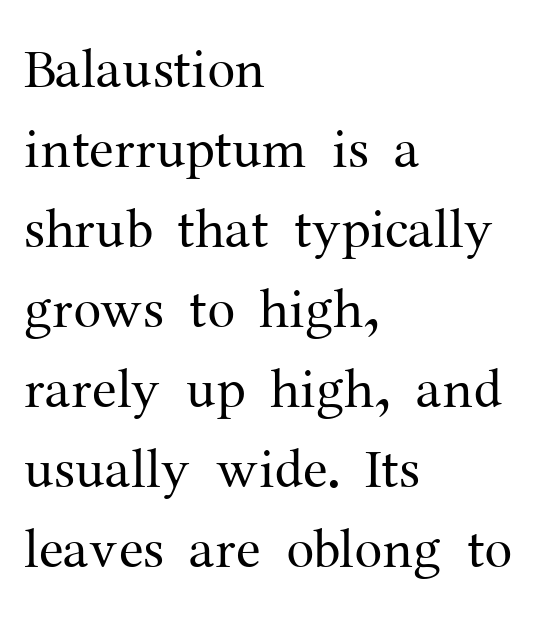
Varying glyph widths throughout — classic text-font behaviour. Visually the block forms a straight wall on the left and a jagged coastline on the right. Nobody drew a line under any word here. Italic? Not at all — the glyphs are vertical. The typeface chosen for these lines features serifs.
